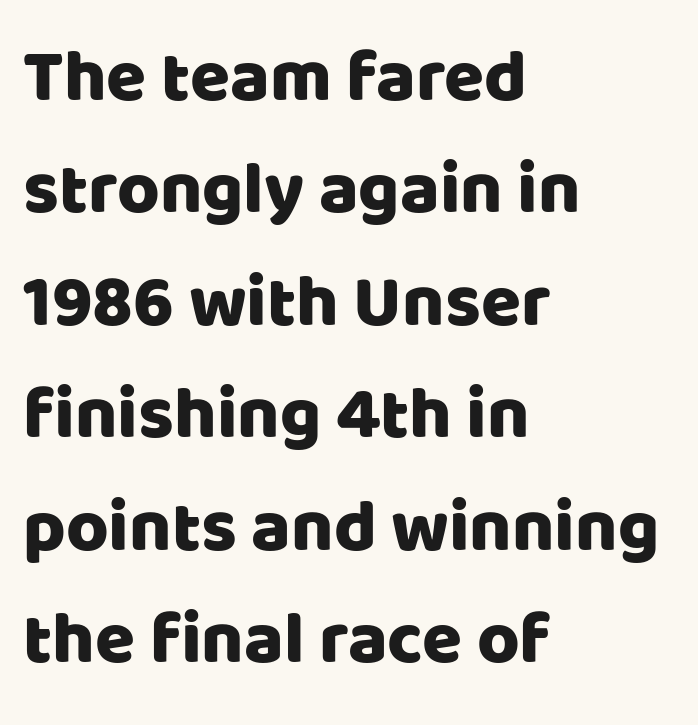
The image shows 73 px sans-serif type, upright; set left-aligned, normal line spacing (1.54x), normal letter spacing, not underlined; low stroke contrast and a large x-height.
